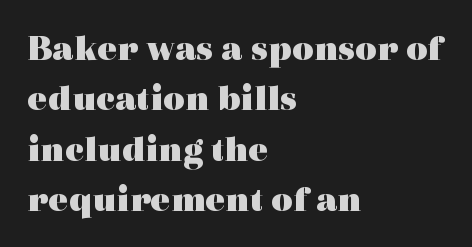
The image shows 37 px heavy, wide serif type, upright; set left-aligned, normal line spacing (1.36x), normal letter spacing, not underlined; a medium x-height.
